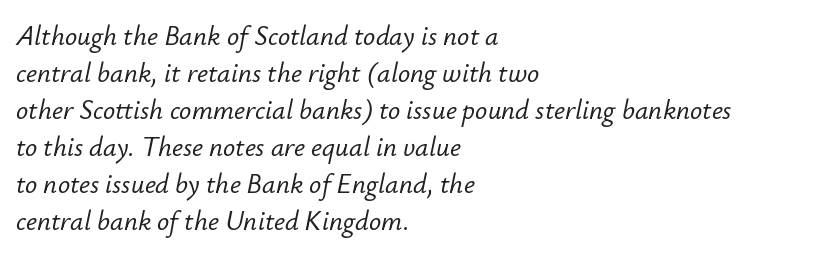
The image shows 27 px text type, italic (leaning right); set left-aligned, normal line spacing (1.37x), normal letter spacing, not underlined.
